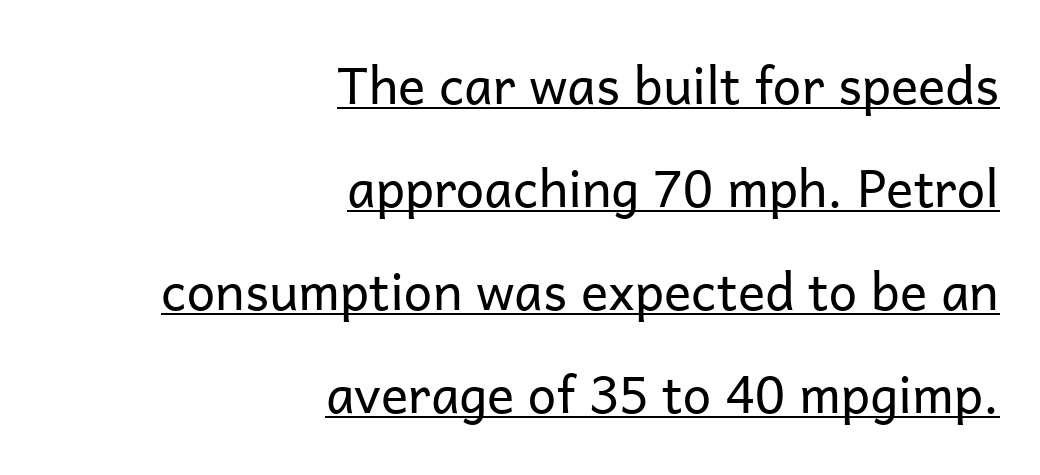
The image shows 51 px regular-weight sans-serif type, upright; set right-aligned, loose line spacing (2.02x), normal letter spacing, underlined; low stroke contrast and a medium x-height.
